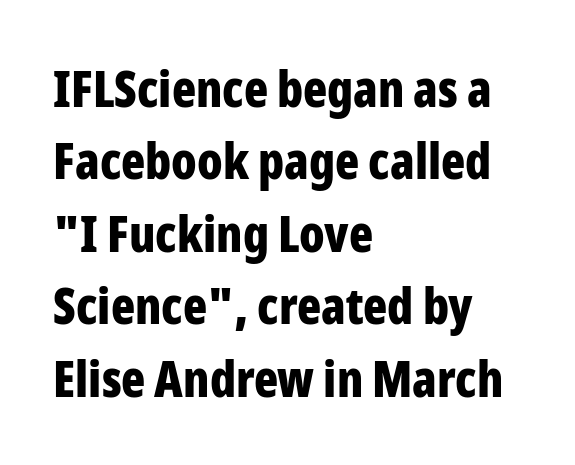
Q: Is the text bold? A: Yes.
Q: Is the text italic (slanted)? A: No, it is upright.
Q: Is the typeface a serif or a sans-serif typeface? A: Sans-serif.
Q: Is the text underlined? A: No.
Q: How is the paragraph aligned? A: Left-aligned.
Q: Is the spacing between letters normal or unusually wide? A: Normal.
Q: Is the spacing between lines tight, normal or loose? A: Normal.
Q: Width (condensed, normal, or wide)? A: Condensed.
Q: Stroke contrast? A: Low.
Q: x-height? A: Medium.
Q: Monospaced? A: No.
